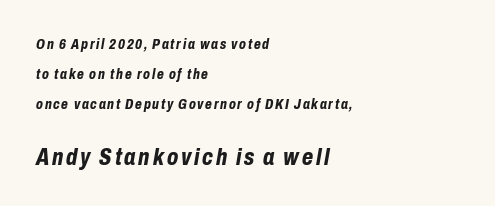
Quick note: underline off. What's the leading like? Stretched, with rows far apart. Character size in the trailing block exceeds that of the leading block. Notice how the passage keeps a crisp vertical edge on the left only. I'd describe the lettering as bold — thick and assertive. The rendering applies a slant to the glyphs.
